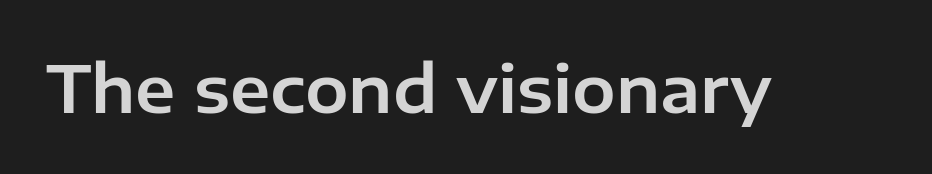
The image shows 65 px sans-serif type, upright; set normal letter spacing, not underlined; low stroke contrast and a medium x-height.
